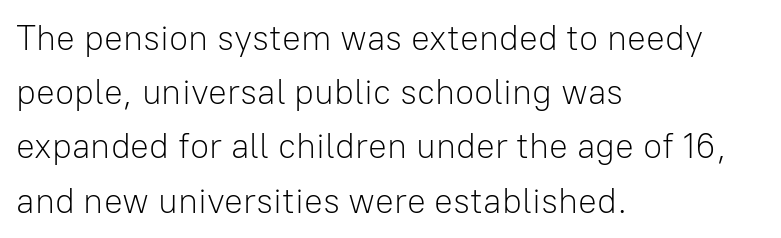
Q: Is the text bold? A: No.
Q: Is the text italic (slanted)? A: No, it is upright.
Q: Is the typeface a serif or a sans-serif typeface? A: Sans-serif.
Q: Is the text underlined? A: No.
Q: How is the paragraph aligned? A: Left-aligned.
Q: Is the spacing between letters normal or unusually wide? A: Normal.
Q: Is the spacing between lines tight, normal or loose? A: Normal.
Q: Width (condensed, normal, or wide)? A: Normal.
Q: Stroke contrast? A: Low.
Q: x-height? A: Medium.
Q: Monospaced? A: No.
